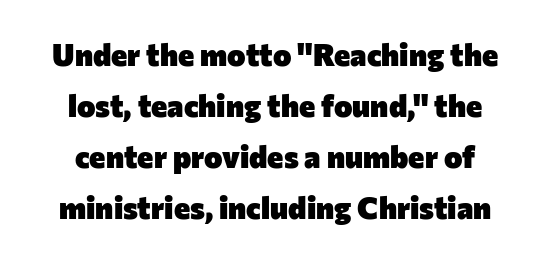
Baseline-to-baseline distance is the conventional proportion of letter height. Does the type have serifs? No, each stem ends abruptly. Underlining? Definitely not there. Vertical strokes here are truly vertical.
